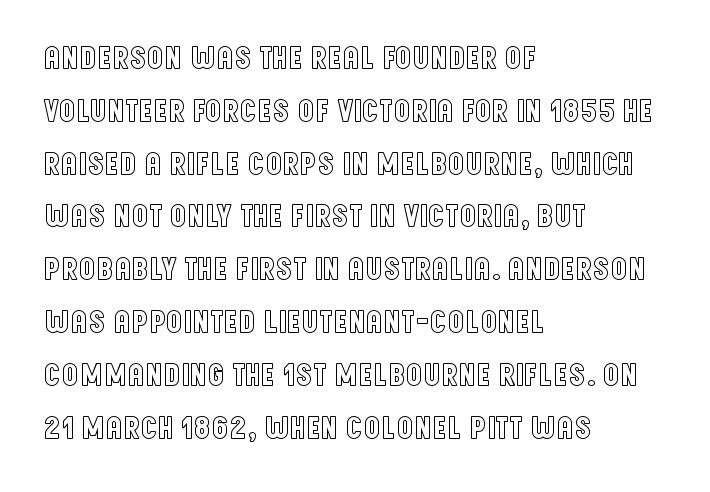
Q: Is the text italic (slanted)? A: No, it is upright.
Q: Is the text underlined? A: No.
Q: How is the paragraph aligned? A: Left-aligned.
Q: Is the spacing between letters normal or unusually wide? A: Normal.
Q: Is the spacing between lines tight, normal or loose? A: Normal.
Q: Width (condensed, normal, or wide)? A: Condensed.
Q: x-height? A: Large.
Q: Monospaced? A: No.
